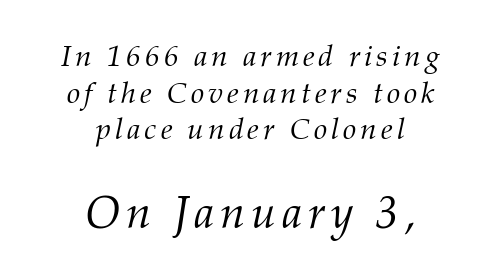
Two sizes are in play, and the larger belongs to the second block. You can tell it's italic because the verticals aren't actually vertical. Stroke mass is kept to a normal reading level or below. One-word summary of the alignment: center.
